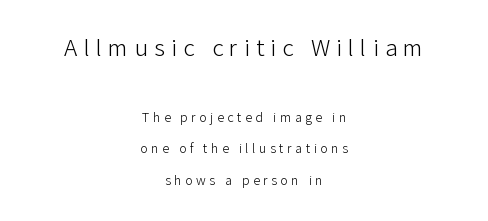
The first block has been scaled up relative to the second. A clean baseline with only descenders dipping below it. Ascenders rise straight up at ninety degrees. Honestly, the rows look like they've been pulled way apart. Letters have the restrained weight of plain body copy at most. Here the glyphs are tracked loosely, breaking word shapes into spaced letters.
